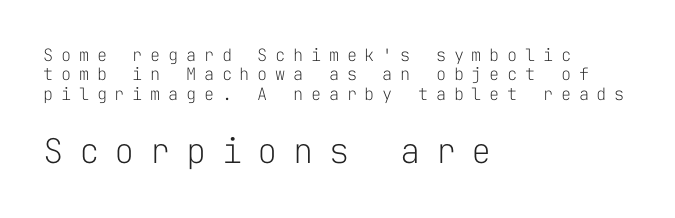
The image shows 34 px light sans-serif type, upright, monospaced; set left-aligned, tight line spacing (1.14x), unusually wide letter spacing (+0.45 em), not underlined; the second (bottom) block is 2.0x larger; low stroke contrast and a medium x-height.
